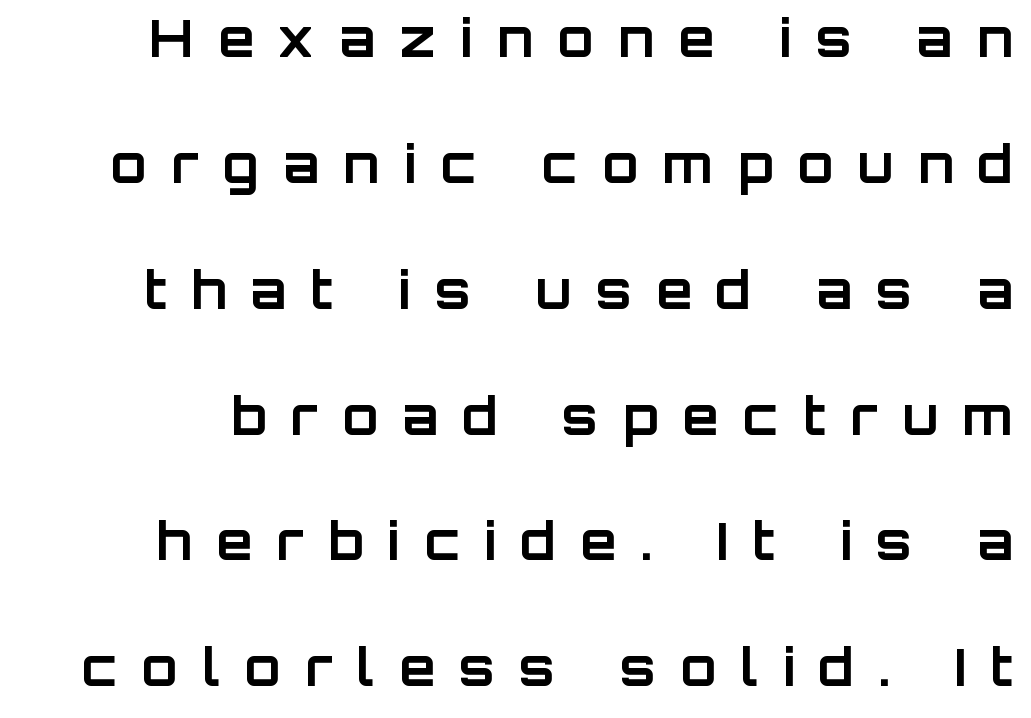
Q: Is the text bold? A: Yes.
Q: Is the text italic (slanted)? A: No, it is upright.
Q: Is the typeface a serif or a sans-serif typeface? A: Sans-serif.
Q: Is the text underlined? A: No.
Q: Is the spacing between letters normal or unusually wide? A: Unusually wide.
Q: Is the spacing between lines tight, normal or loose? A: Loose.
Q: Width (condensed, normal, or wide)? A: Normal.
Q: Stroke contrast? A: Low.
Q: x-height? A: Large.
Q: Monospaced? A: No.
